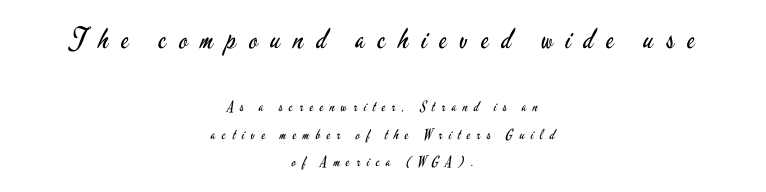
Q: Is the text bold? A: No.
Q: Is the text italic (slanted)? A: Yes.
Q: Is the typeface a serif or a sans-serif typeface? A: Sans-serif.
Q: Is the text underlined? A: No.
Q: How is the paragraph aligned? A: Centered.
Q: Is the spacing between letters normal or unusually wide? A: Unusually wide.
Q: Is the spacing between lines tight, normal or loose? A: Loose.
Q: Which block of text is set in a larger size, the first (top) or the second (bottom)? A: The first (top) one.
Q: Width (condensed, normal, or wide)? A: Condensed.
Q: Stroke contrast? A: Low.
Q: x-height? A: Small.
Q: Monospaced? A: No.
